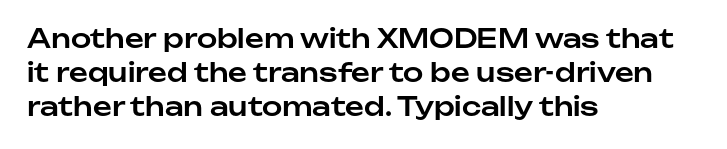
Q: Is the text italic (slanted)? A: No, it is upright.
Q: Is the text underlined? A: No.
Q: How is the paragraph aligned? A: Left-aligned.
Q: Is the spacing between letters normal or unusually wide? A: Normal.
Q: Is the spacing between lines tight, normal or loose? A: Normal.
